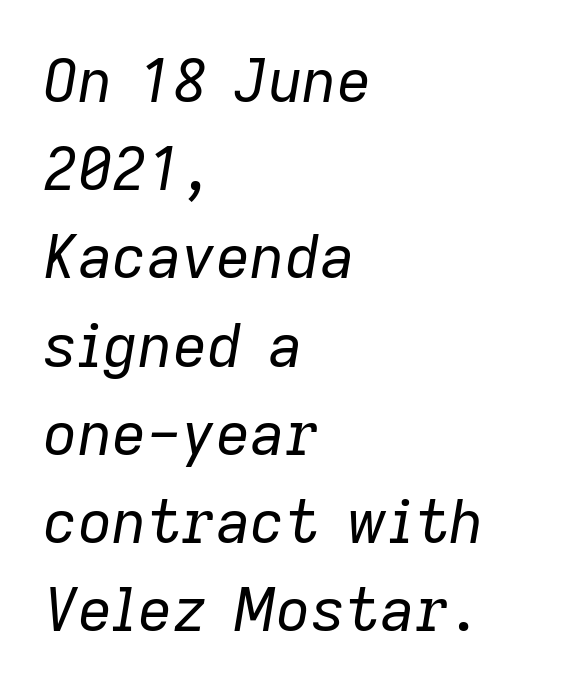
Q: Is the text bold? A: No.
Q: Is the text italic (slanted)? A: Yes, it leans right by about 9 degrees.
Q: Is the text underlined? A: No.
Q: How is the paragraph aligned? A: Left-aligned.
Q: Is the spacing between letters normal or unusually wide? A: Normal.
Q: Is the spacing between lines tight, normal or loose? A: Normal.
Q: Width (condensed, normal, or wide)? A: Normal.
Q: Stroke contrast? A: Low.
Q: x-height? A: Medium.
Q: Monospaced? A: No.
